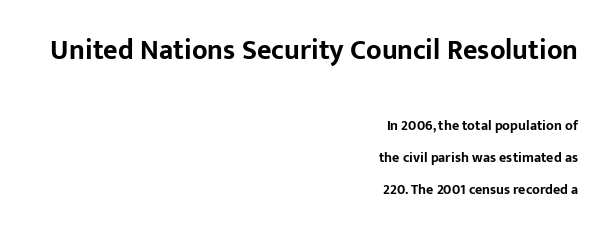
Q: Is the text bold? A: Yes.
Q: Is the text italic (slanted)? A: No, it is upright.
Q: Is the typeface a serif or a sans-serif typeface? A: Sans-serif.
Q: Is the text underlined? A: No.
Q: How is the paragraph aligned? A: Right-aligned.
Q: Is the spacing between letters normal or unusually wide? A: Normal.
Q: Is the spacing between lines tight, normal or loose? A: Loose.
Q: Which block of text is set in a larger size, the first (top) or the second (bottom)? A: The first (top) one.
Q: Width (condensed, normal, or wide)? A: Normal.
Q: Stroke contrast? A: Low.
Q: x-height? A: Medium.
Q: Monospaced? A: No.
